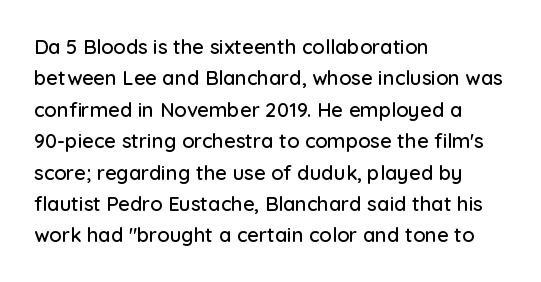
The image shows 20 px text type, upright; set left-aligned, normal line spacing (1.57x), normal letter spacing, not underlined.
